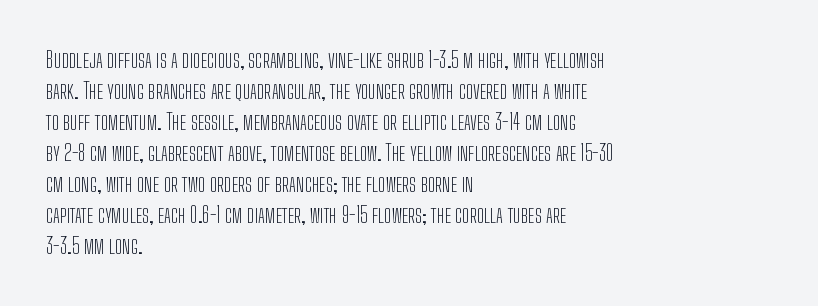
The words here are not underlined. Default kerning and tracking; the words read as compact shapes. The paragraph shown leans on its left margin. Posture: straight, roman, zero tilt. Vertical stems look standard width or narrower in stroke. Vertical spacing — default.
